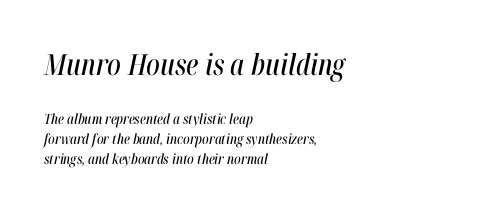
{"italic": "yes", "lean": "right", "slant_degrees": 12, "width": "condensed", "stroke_contrast": "high", "x_height": "medium", "monospaced": "no", "underline": "no", "align": "left", "line_spacing": "normal", "line_spacing_ratio": 1.43, "letter_spacing": "normal", "letter_spacing_em": 0.0, "larger_block": "first", "size_ratio": 2.07, "glyph_px": 29}
